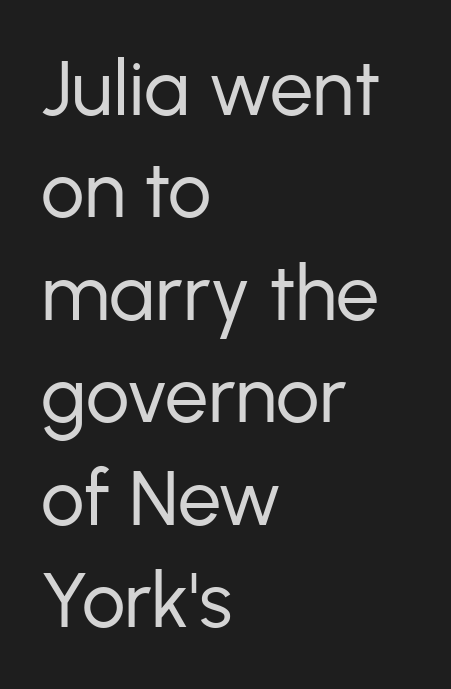
Q: Is the text bold? A: No.
Q: Is the text italic (slanted)? A: No, it is upright.
Q: Is the typeface a serif or a sans-serif typeface? A: Sans-serif.
Q: Is the text underlined? A: No.
Q: How is the paragraph aligned? A: Left-aligned.
Q: Is the spacing between letters normal or unusually wide? A: Normal.
Q: Is the spacing between lines tight, normal or loose? A: Normal.
Q: Width (condensed, normal, or wide)? A: Normal.
Q: Stroke contrast? A: Low.
Q: x-height? A: Medium.
Q: Monospaced? A: No.
